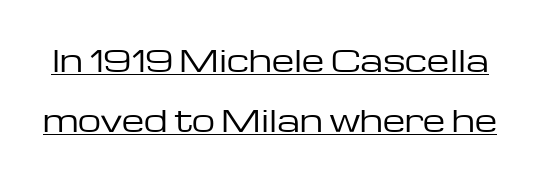
Q: Is the text bold? A: No.
Q: Is the text italic (slanted)? A: No, it is upright.
Q: Is the typeface a serif or a sans-serif typeface? A: Sans-serif.
Q: Is the text underlined? A: Yes.
Q: Is the spacing between letters normal or unusually wide? A: Normal.
Q: Is the spacing between lines tight, normal or loose? A: Loose.
Q: Width (condensed, normal, or wide)? A: Wide.
Q: Stroke contrast? A: Low.
Q: x-height? A: Medium.
Q: Monospaced? A: No.
